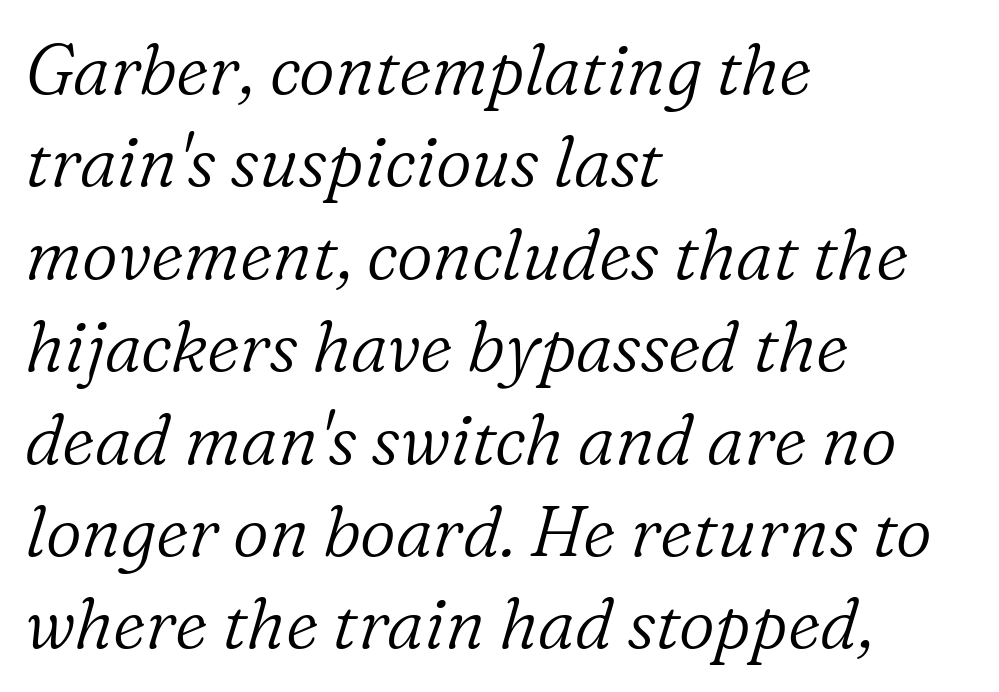
The image shows 70 px light serif type, italic (leaning right); set left-aligned, normal line spacing (1.32x), normal letter spacing, not underlined; low stroke contrast and a medium x-height.
